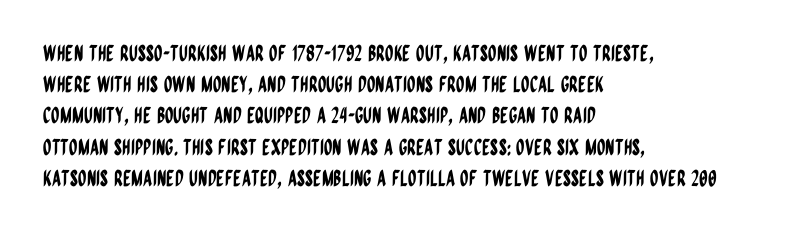
Q: Is the text italic (slanted)? A: No, it is upright.
Q: Is the text underlined? A: No.
Q: How is the paragraph aligned? A: Left-aligned.
Q: Is the spacing between letters normal or unusually wide? A: Normal.
Q: Is the spacing between lines tight, normal or loose? A: Normal.
